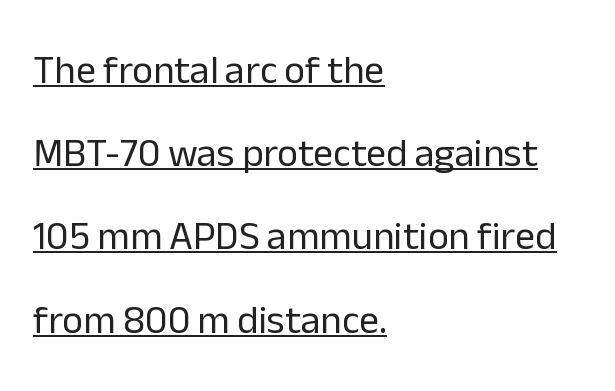
{"serif": "no", "italic": "no", "bold": "no", "weight": "regular", "width": "normal", "stroke_contrast": "low", "x_height": "medium", "monospaced": "no", "underline": "yes", "align": "left", "line_spacing": "loose", "line_spacing_ratio": 2.08, "letter_spacing": "normal", "letter_spacing_em": 0.0, "glyph_px": 40}
